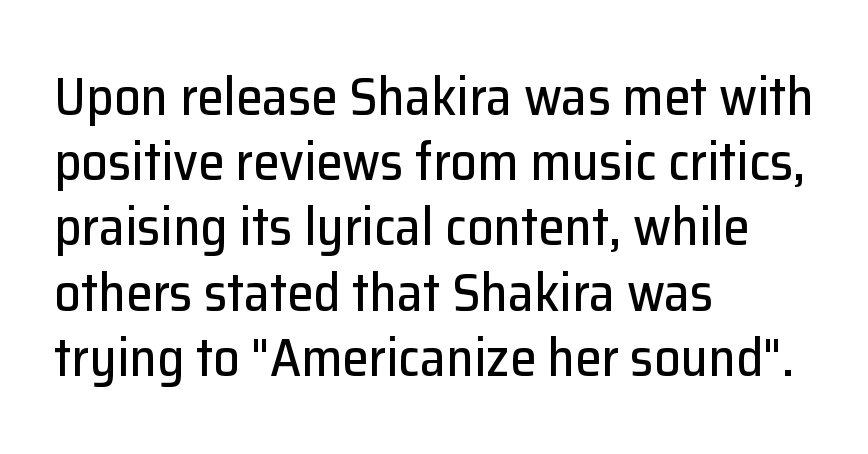
Q: Is the text italic (slanted)? A: No, it is upright.
Q: Is the typeface a serif or a sans-serif typeface? A: Sans-serif.
Q: Is the text underlined? A: No.
Q: How is the paragraph aligned? A: Left-aligned.
Q: Is the spacing between letters normal or unusually wide? A: Normal.
Q: Width (condensed, normal, or wide)? A: Normal.
Q: Stroke contrast? A: Low.
Q: x-height? A: Medium.
Q: Monospaced? A: No.
